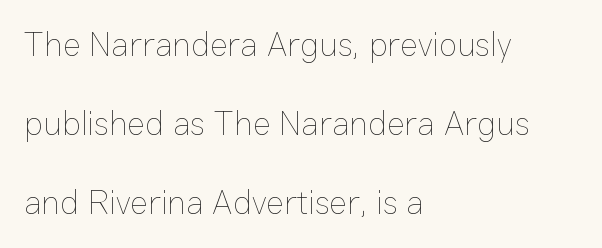
Q: Is the text bold? A: No.
Q: Is the text italic (slanted)? A: No, it is upright.
Q: Is the text underlined? A: No.
Q: How is the paragraph aligned? A: Left-aligned.
Q: Is the spacing between letters normal or unusually wide? A: Normal.
Q: Is the spacing between lines tight, normal or loose? A: Loose.
Q: Width (condensed, normal, or wide)? A: Normal.
Q: Stroke contrast? A: Low.
Q: x-height? A: Medium.
Q: Monospaced? A: No.
